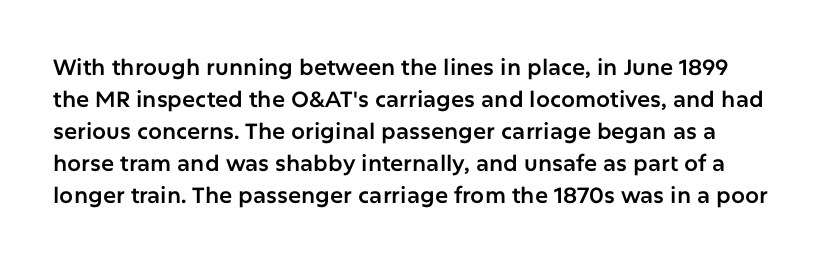
Descenders are the only things crossing below the line. Tracking value appears to be zero — textbook default spacing. Posture: straight, roman, zero tilt. How would I describe the line gaps? Plain and ordinary.
